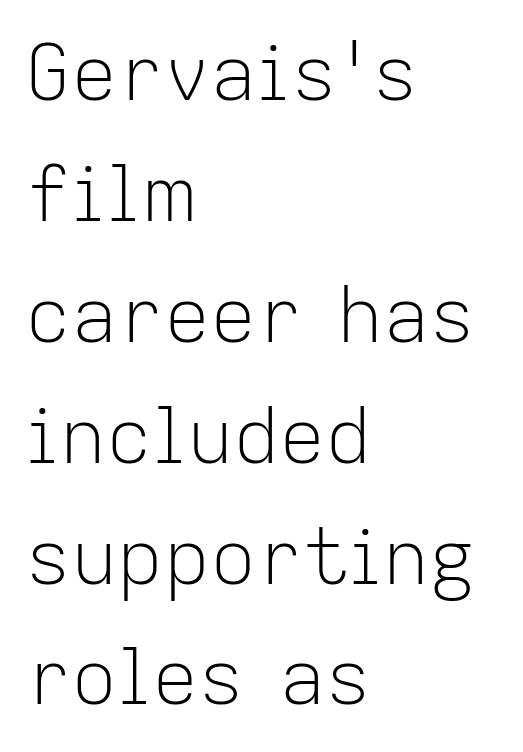
The image shows 77 px light sans-serif type, upright; set left-aligned, normal line spacing (1.57x), normal letter spacing, not underlined; low stroke contrast and a medium x-height.
